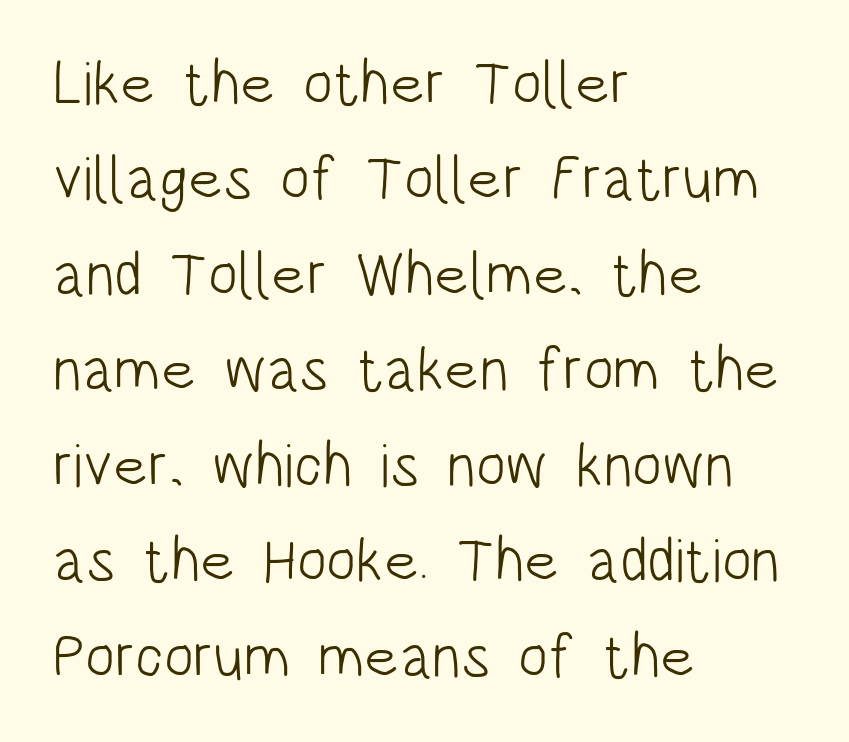
The image shows 62 px light, condensed sans-serif type, upright; set left-aligned, normal line spacing (1.54x), normal letter spacing, not underlined; low stroke contrast and a large x-height.
